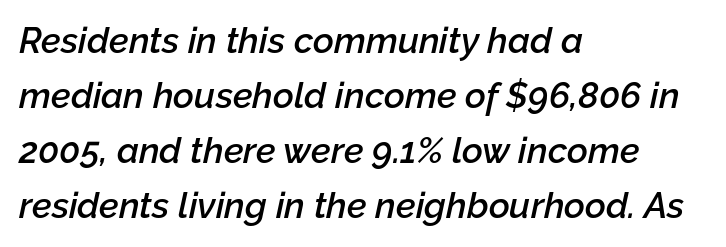
The image shows 36 px semibold type, italic (leaning right); set left-aligned, normal line spacing (1.53x), normal letter spacing, not underlined; low stroke contrast and a medium x-height.
